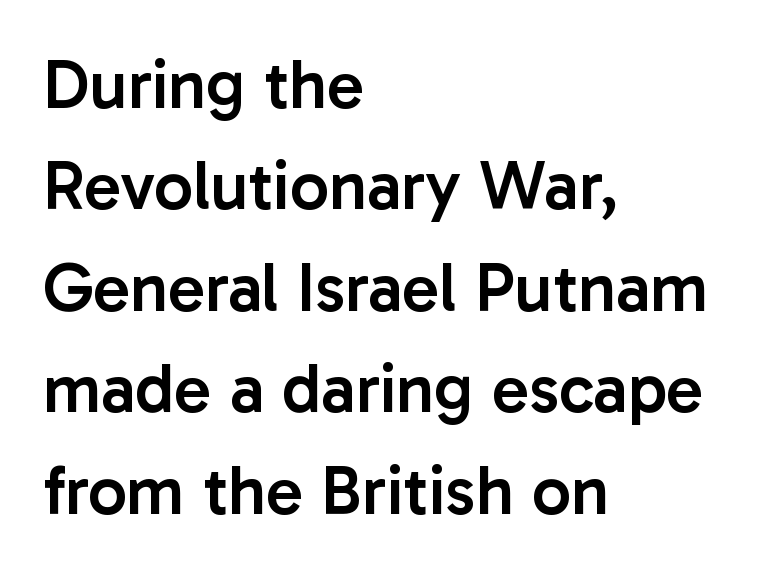
The lines sit at an ordinary, default distance from one another. Observe the ordinary spacing: letters are neighbours, not strangers. The letters advance in unequal steps, a hallmark of proportional type. In terms of posture, this sample is upright. Are there feet on the stems? There aren't — it's a sans.
